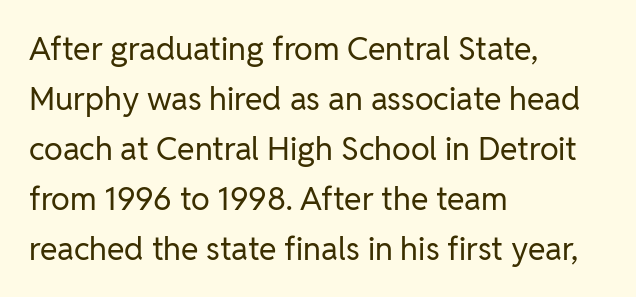
Spacing verdict: proportional, widths tailored to each character. Posture: upright roman. Each word holds together tightly as a unit, with standard inter-letter gaps. Decoration check: the copy has no underline. The typesetting does not lean heavy: it is not bold. The text was rendered using a sans face with plain stroke endings.
